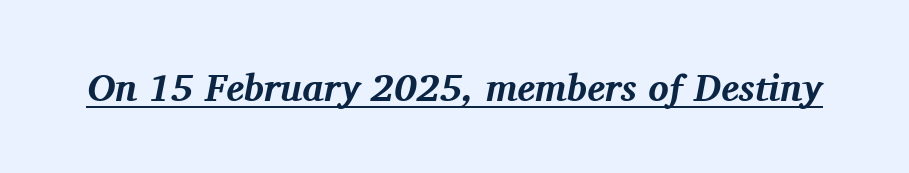
The image shows 38 px bold serif type, italic (leaning right); set normal letter spacing, underlined; medium stroke contrast and a medium x-height.
